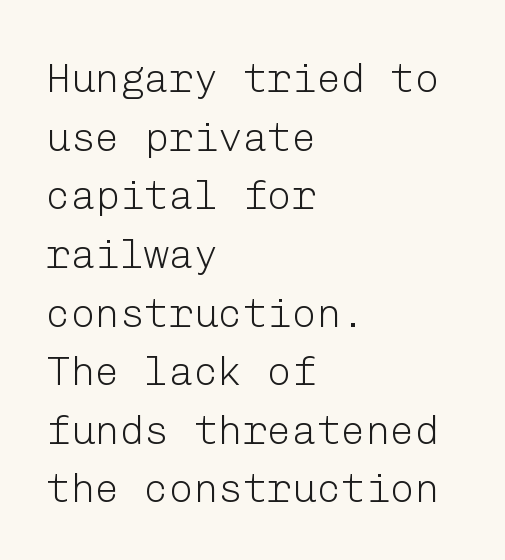
The image shows 41 px light sans-serif type, upright; set left-aligned, normal line spacing (1.43x), normal letter spacing, not underlined; low stroke contrast and a medium x-height.
